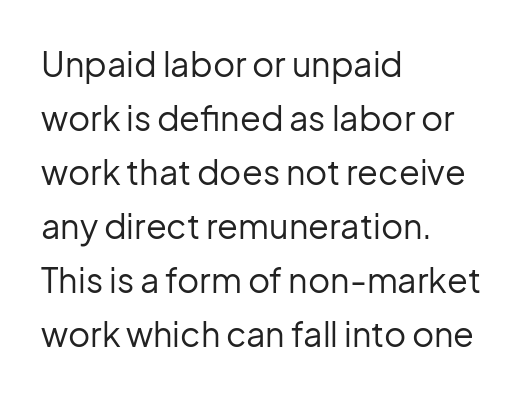
{"serif": "no", "italic": "no", "bold": "no", "weight": "regular", "width": "normal", "stroke_contrast": "low", "x_height": "medium", "monospaced": "no", "underline": "no", "align": "left", "line_spacing": "normal", "line_spacing_ratio": 1.59, "letter_spacing": "normal", "letter_spacing_em": 0.0, "glyph_px": 34}
